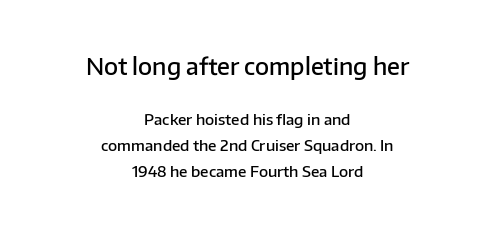
Q: Is the text bold? A: Semi-bold.
Q: Is the text italic (slanted)? A: No, it is upright.
Q: Is the text underlined? A: No.
Q: How is the paragraph aligned? A: Centered.
Q: Is the spacing between letters normal or unusually wide? A: Normal.
Q: Which block of text is set in a larger size, the first (top) or the second (bottom)? A: The first (top) one.
